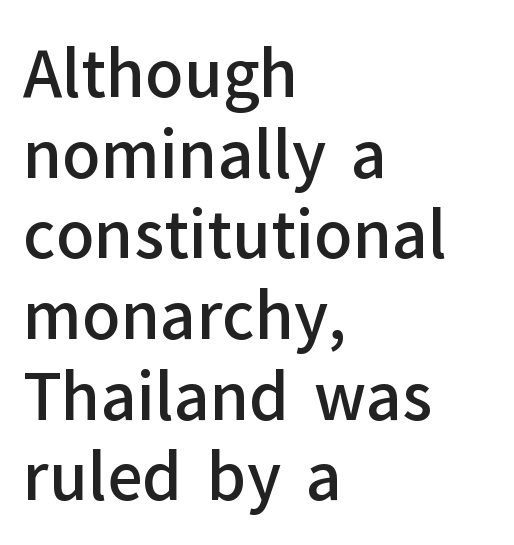
Q: Is the text bold? A: Semi-bold.
Q: Is the text italic (slanted)? A: No, it is upright.
Q: Is the typeface a serif or a sans-serif typeface? A: Sans-serif.
Q: Is the text underlined? A: No.
Q: How is the paragraph aligned? A: Left-aligned.
Q: Is the spacing between letters normal or unusually wide? A: Normal.
Q: Is the spacing between lines tight, normal or loose? A: Normal.
Q: Width (condensed, normal, or wide)? A: Normal.
Q: Stroke contrast? A: Low.
Q: x-height? A: Medium.
Q: Monospaced? A: No.
